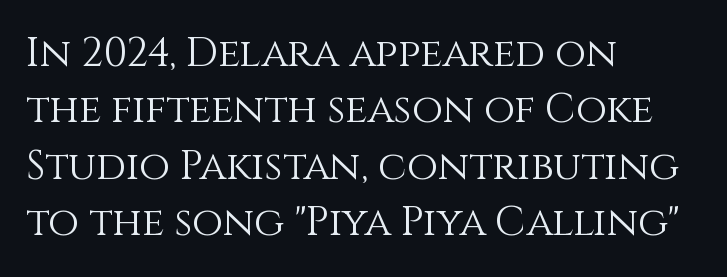
Leading matches the norm, producing a regular column. You could not count columns in this text — the font is proportionally spaced. Honestly, there is no underline to notice here at all. Heaviness? Minimal to ordinary, like unemphasized prose. All the whitespace from short lines collects on the right. The face used here is rendered with its standard letterfit.
